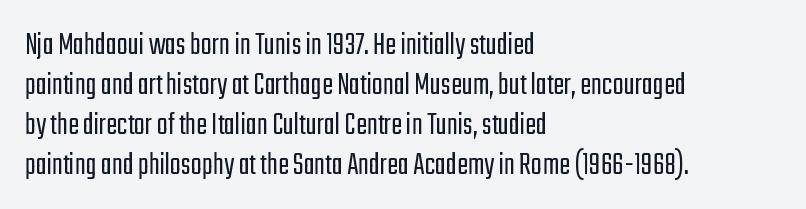
Grotesque or geometric, the face here clearly has no serifs. One-word summary of the alignment: left. The letters stand straight up with perfectly vertical stems. A typesetter would call this proportional, since set widths differ per character. The passage shown is not underscored anywhere.
